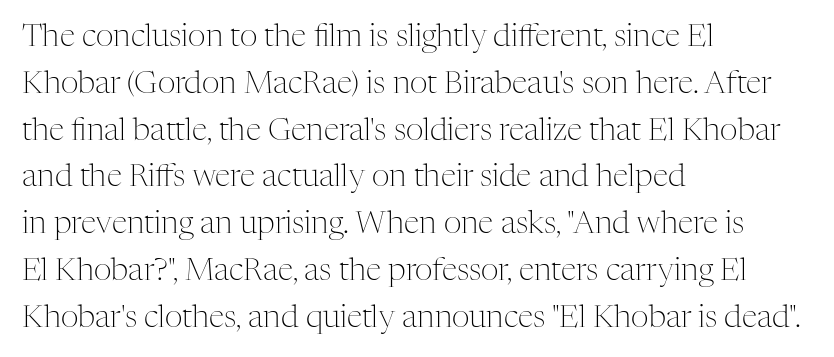
{"serif": "yes", "italic": "no", "bold": "no", "weight": "light", "width": "normal", "stroke_contrast": "medium", "x_height": "medium", "monospaced": "no", "underline": "no", "align": "left", "line_spacing": "normal", "line_spacing_ratio": 1.51, "letter_spacing": "normal", "letter_spacing_em": 0.0, "glyph_px": 31}
